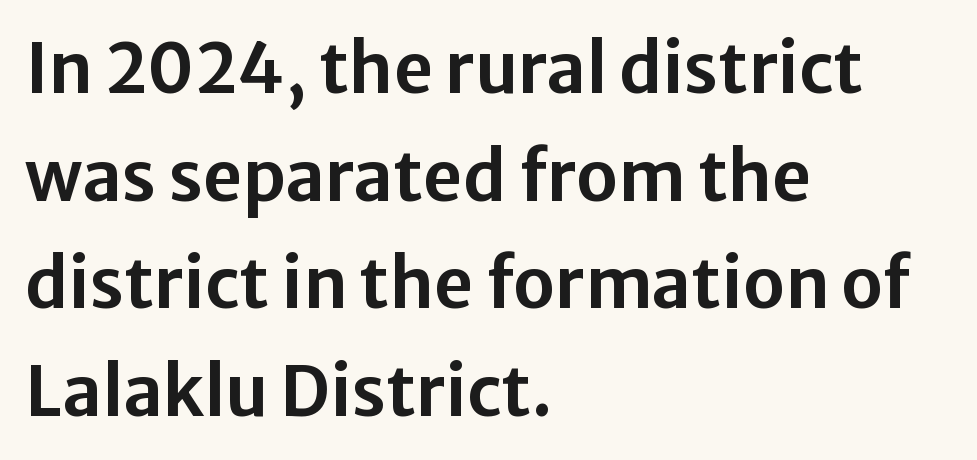
Q: Is the text italic (slanted)? A: No, it is upright.
Q: Is the typeface a serif or a sans-serif typeface? A: Sans-serif.
Q: Is the text underlined? A: No.
Q: How is the paragraph aligned? A: Left-aligned.
Q: Is the spacing between letters normal or unusually wide? A: Normal.
Q: Is the spacing between lines tight, normal or loose? A: Normal.
Q: Width (condensed, normal, or wide)? A: Normal.
Q: Stroke contrast? A: Low.
Q: x-height? A: Medium.
Q: Monospaced? A: No.
